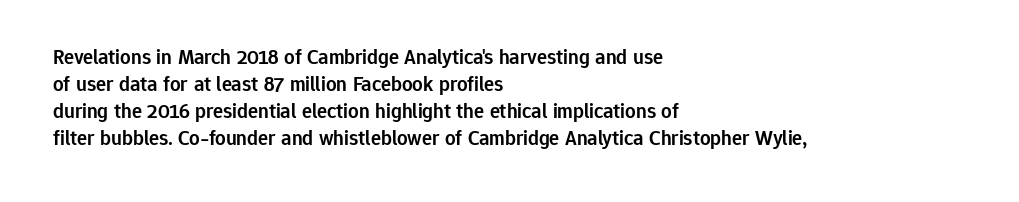
{"italic": "no", "bold": "semi", "underline": "no", "align": "left", "line_spacing": "normal", "line_spacing_ratio": 1.28, "letter_spacing": "normal", "letter_spacing_em": 0.0, "glyph_px": 21}
